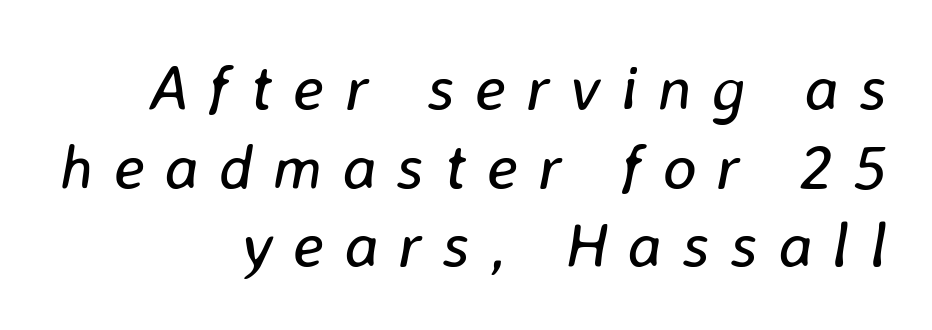
{"italic": "yes", "lean": "right", "slant_degrees": 8, "bold": "no", "weight": "regular", "width": "normal", "stroke_contrast": "low", "x_height": "medium", "monospaced": "no", "underline": "no", "align": "right", "line_spacing_ratio": 1.23, "letter_spacing": "wide", "letter_spacing_em": 0.31, "glyph_px": 64}
